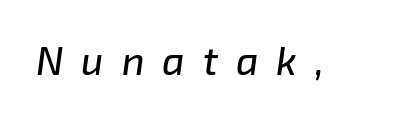
This sample uses an oblique cut, with every glyph tilted off the vertical. Proportional: the letters do not fall into vertical columns. Has an underline been added? It has not. Substantial extra tracking has been applied to these lines.
